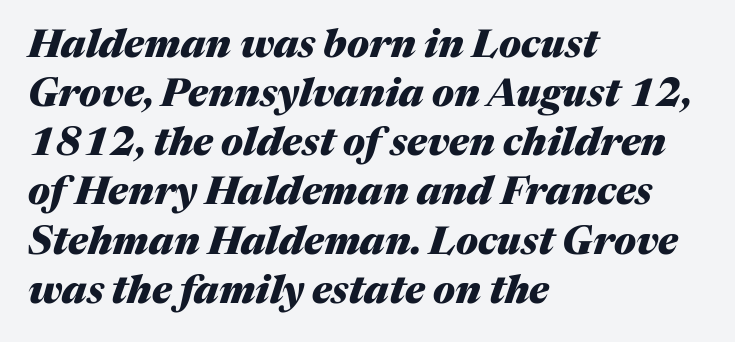
{"italic": "yes", "lean": "right", "slant_degrees": 17, "bold": "yes", "weight": "heavy", "width": "normal", "stroke_contrast": "medium", "x_height": "medium", "monospaced": "no", "underline": "no", "align": "left", "line_spacing": "normal", "line_spacing_ratio": 1.26, "letter_spacing": "normal", "letter_spacing_em": 0.0, "glyph_px": 39}
